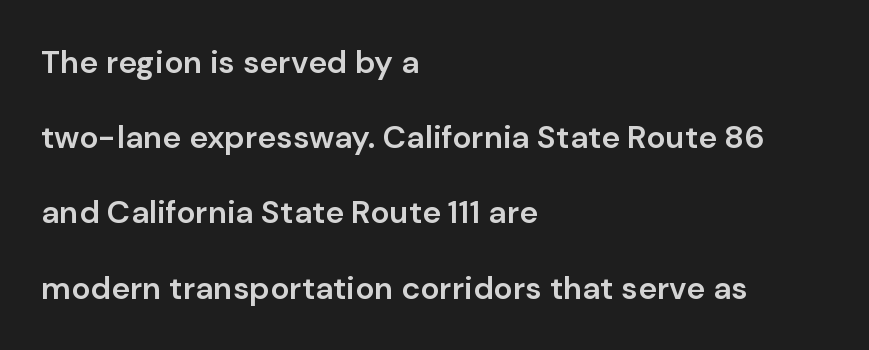
Q: Is the text bold? A: Semi-bold.
Q: Is the text italic (slanted)? A: No, it is upright.
Q: Is the typeface a serif or a sans-serif typeface? A: Sans-serif.
Q: Is the text underlined? A: No.
Q: How is the paragraph aligned? A: Left-aligned.
Q: Is the spacing between letters normal or unusually wide? A: Normal.
Q: Is the spacing between lines tight, normal or loose? A: Loose.
Q: Width (condensed, normal, or wide)? A: Normal.
Q: Stroke contrast? A: Low.
Q: x-height? A: Medium.
Q: Monospaced? A: No.
